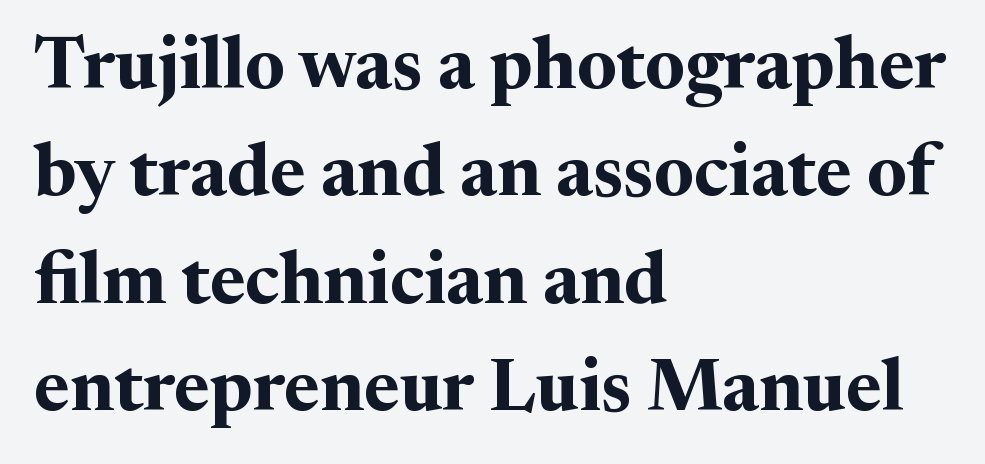
Q: Is the text bold? A: Yes.
Q: Is the text italic (slanted)? A: No, it is upright.
Q: Is the typeface a serif or a sans-serif typeface? A: Serif.
Q: Is the text underlined? A: No.
Q: How is the paragraph aligned? A: Left-aligned.
Q: Is the spacing between letters normal or unusually wide? A: Normal.
Q: Is the spacing between lines tight, normal or loose? A: Normal.
Q: Width (condensed, normal, or wide)? A: Normal.
Q: Stroke contrast? A: Medium.
Q: x-height? A: Medium.
Q: Monospaced? A: No.
